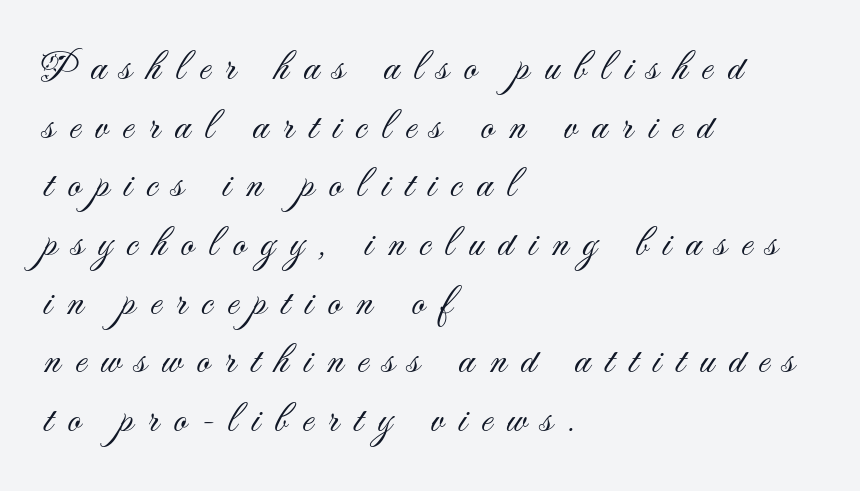
Q: Is the text bold? A: No.
Q: Is the text italic (slanted)? A: Yes.
Q: Is the typeface a serif or a sans-serif typeface? A: Sans-serif.
Q: Is the text underlined? A: No.
Q: How is the paragraph aligned? A: Left-aligned.
Q: Is the spacing between letters normal or unusually wide? A: Unusually wide.
Q: Is the spacing between lines tight, normal or loose? A: Normal.
Q: Width (condensed, normal, or wide)? A: Normal.
Q: Stroke contrast? A: Medium.
Q: x-height? A: Small.
Q: Monospaced? A: No.
